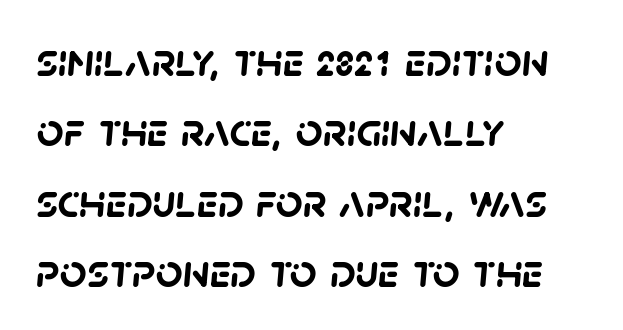
Q: Is the text bold? A: Yes.
Q: Is the typeface a serif or a sans-serif typeface? A: Sans-serif.
Q: Is the text underlined? A: No.
Q: How is the paragraph aligned? A: Left-aligned.
Q: Is the spacing between letters normal or unusually wide? A: Normal.
Q: Is the spacing between lines tight, normal or loose? A: Normal.
Q: Width (condensed, normal, or wide)? A: Normal.
Q: Stroke contrast? A: Low.
Q: x-height? A: Large.
Q: Monospaced? A: No.
